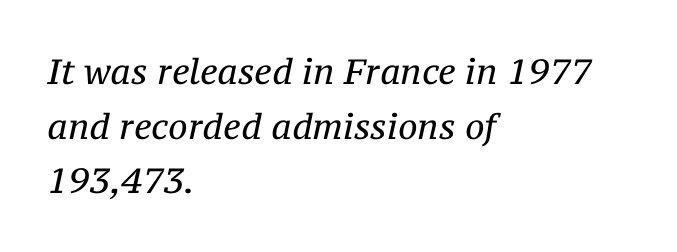
The image shows 35 px regular-weight serif type, italic (leaning right); set left-aligned, normal line spacing (1.56x), normal letter spacing, not underlined; medium stroke contrast and a medium x-height.
